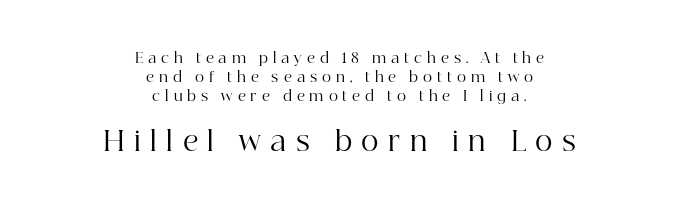
Q: Is the text bold? A: No.
Q: Is the text italic (slanted)? A: No, it is upright.
Q: Is the text underlined? A: No.
Q: How is the paragraph aligned? A: Centered.
Q: Is the spacing between letters normal or unusually wide? A: Unusually wide.
Q: Is the spacing between lines tight, normal or loose? A: Normal.
Q: Which block of text is set in a larger size, the first (top) or the second (bottom)? A: The second (bottom) one.
